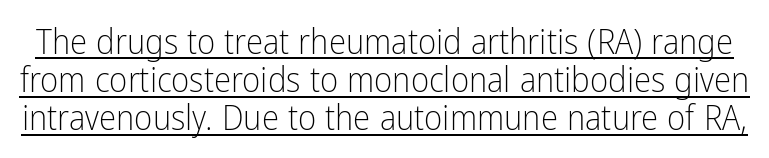
{"serif": "no", "italic": "no", "bold": "no", "weight": "light", "width": "condensed", "stroke_contrast": "low", "x_height": "medium", "monospaced": "no", "underline": "yes", "line_spacing": "tight", "line_spacing_ratio": 1.09, "letter_spacing": "normal", "letter_spacing_em": 0.0, "glyph_px": 35}
